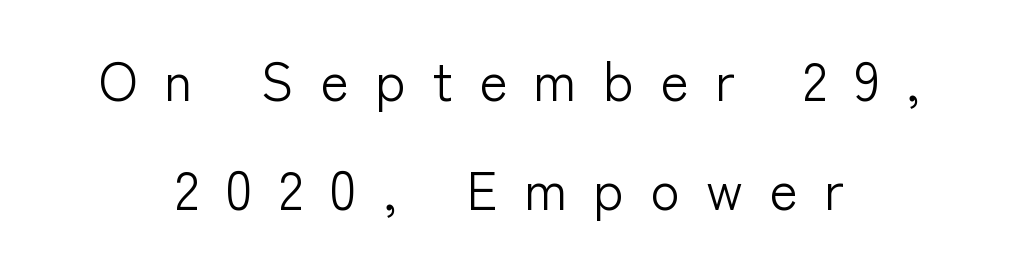
Q: Is the text bold? A: No.
Q: Is the text italic (slanted)? A: No, it is upright.
Q: Is the typeface a serif or a sans-serif typeface? A: Sans-serif.
Q: Is the text underlined? A: No.
Q: How is the paragraph aligned? A: Centered.
Q: Is the spacing between letters normal or unusually wide? A: Unusually wide.
Q: Is the spacing between lines tight, normal or loose? A: Loose.
Q: Width (condensed, normal, or wide)? A: Normal.
Q: Stroke contrast? A: Low.
Q: x-height? A: Medium.
Q: Monospaced? A: No.
